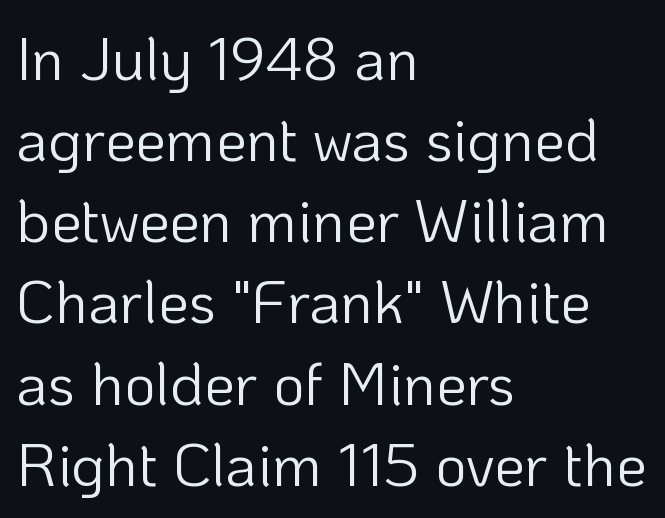
The image shows 61 px light sans-serif type, upright; set left-aligned, normal line spacing (1.33x), normal letter spacing, not underlined; low stroke contrast and a medium x-height.
